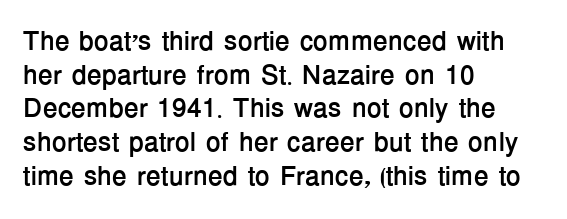
The image shows 27 px bold type, upright; set left-aligned, normal line spacing (1.25x), normal letter spacing, not underlined.
